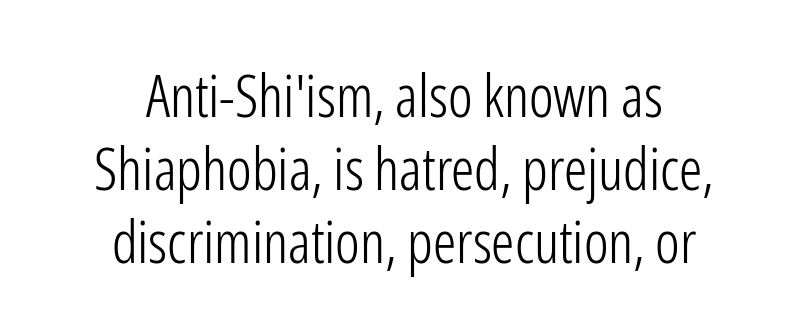
{"serif": "no", "italic": "no", "bold": "no", "weight": "light", "width": "condensed", "stroke_contrast": "low", "x_height": "medium", "monospaced": "no", "underline": "no", "align": "center", "line_spacing": "normal", "line_spacing_ratio": 1.26, "letter_spacing": "normal", "letter_spacing_em": 0.0, "glyph_px": 58}
